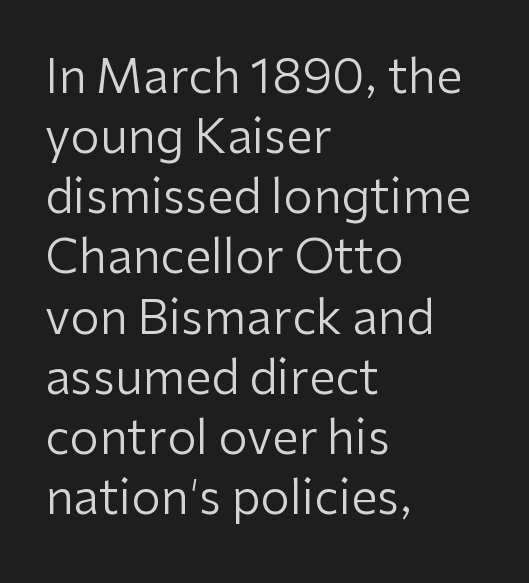
The image shows 47 px regular-weight sans-serif type, upright; set left-aligned, normal line spacing (1.28x), normal letter spacing, not underlined; low stroke contrast and a medium x-height.
